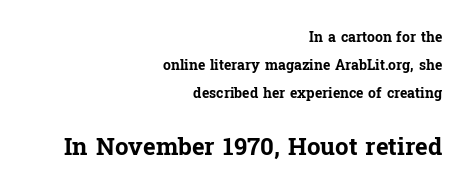
{"italic": "no", "bold": "yes", "underline": "no", "align": "right", "line_spacing": "loose", "line_spacing_ratio": 1.99, "letter_spacing": "normal", "letter_spacing_em": 0.0, "larger_block": "second", "size_ratio": 1.71, "glyph_px": 24}
